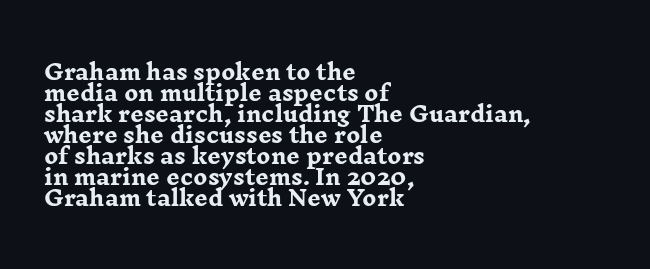
Q: Is the text bold? A: Yes.
Q: Is the text italic (slanted)? A: No, it is upright.
Q: Is the text underlined? A: No.
Q: How is the paragraph aligned? A: Left-aligned.
Q: Is the spacing between letters normal or unusually wide? A: Normal.
Q: Is the spacing between lines tight, normal or loose? A: Tight.
